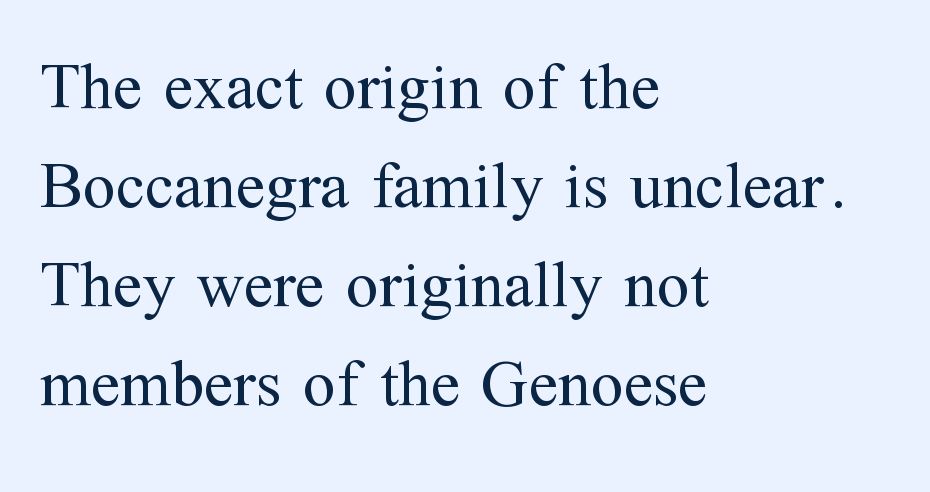
Q: Is the text bold? A: No.
Q: Is the text italic (slanted)? A: No, it is upright.
Q: Is the typeface a serif or a sans-serif typeface? A: Serif.
Q: Is the text underlined? A: No.
Q: How is the paragraph aligned? A: Left-aligned.
Q: Is the spacing between letters normal or unusually wide? A: Normal.
Q: Is the spacing between lines tight, normal or loose? A: Normal.
Q: Width (condensed, normal, or wide)? A: Normal.
Q: Stroke contrast? A: Medium.
Q: x-height? A: Medium.
Q: Monospaced? A: No.
